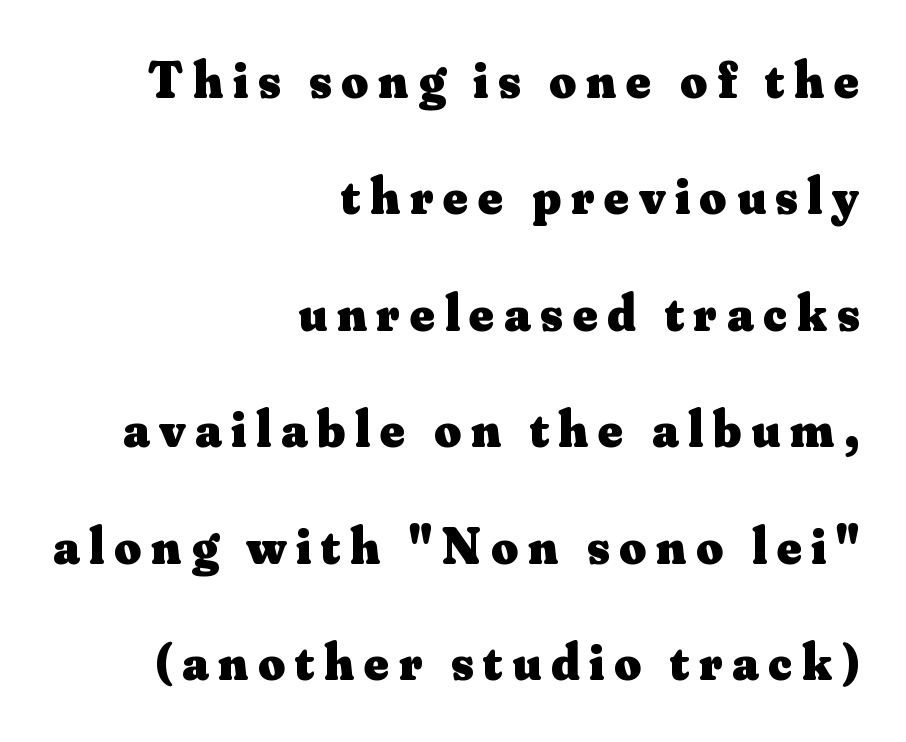
Q: Is the text bold? A: Yes.
Q: Is the text italic (slanted)? A: No, it is upright.
Q: Is the typeface a serif or a sans-serif typeface? A: Serif.
Q: Is the text underlined? A: No.
Q: How is the paragraph aligned? A: Right-aligned.
Q: Is the spacing between lines tight, normal or loose? A: Loose.
Q: Width (condensed, normal, or wide)? A: Normal.
Q: Stroke contrast? A: Medium.
Q: x-height? A: Small.
Q: Monospaced? A: No.
